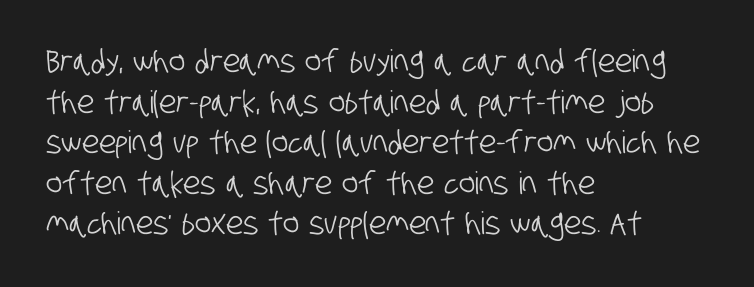
Q: Is the typeface a serif or a sans-serif typeface? A: Sans-serif.
Q: Is the text underlined? A: No.
Q: How is the paragraph aligned? A: Left-aligned.
Q: Is the spacing between letters normal or unusually wide? A: Normal.
Q: Is the spacing between lines tight, normal or loose? A: Normal.
Q: Width (condensed, normal, or wide)? A: Condensed.
Q: Stroke contrast? A: Low.
Q: x-height? A: Large.
Q: Monospaced? A: No.
